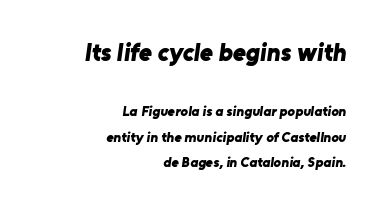
The image shows 25 px bold type; set right-aligned, line spacing 1.81x, normal letter spacing, not underlined; the first (top) block is 1.79x larger.
